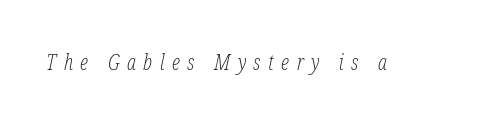
Q: Is the text bold? A: No.
Q: Is the text italic (slanted)? A: Yes, it leans right by about 12 degrees.
Q: Is the text underlined? A: No.
Q: Is the spacing between letters normal or unusually wide? A: Unusually wide.
